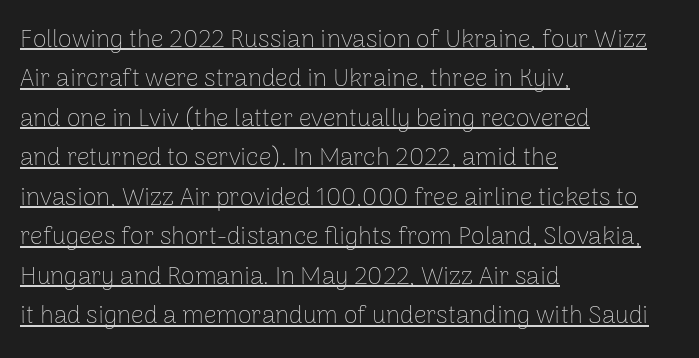
Q: Is the text bold? A: No.
Q: Is the text italic (slanted)? A: No, it is upright.
Q: Is the text underlined? A: Yes.
Q: How is the paragraph aligned? A: Left-aligned.
Q: Is the spacing between letters normal or unusually wide? A: Normal.
Q: Is the spacing between lines tight, normal or loose? A: Normal.
